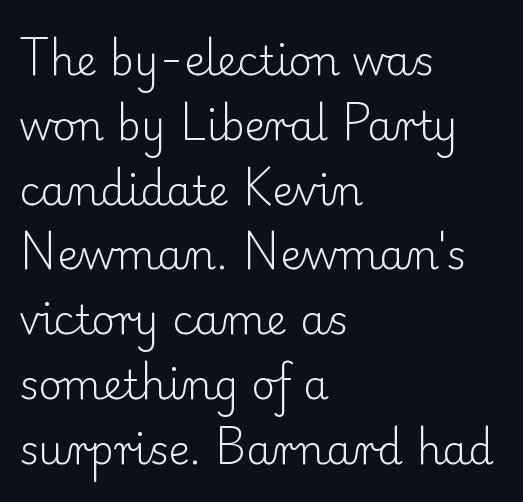
{"italic": "no", "bold": "no", "weight": "light", "width": "normal", "stroke_contrast": "low", "x_height": "small", "monospaced": "no", "underline": "no", "align": "left", "line_spacing": "normal", "line_spacing_ratio": 1.58, "letter_spacing": "normal", "letter_spacing_em": 0.0, "glyph_px": 41}
